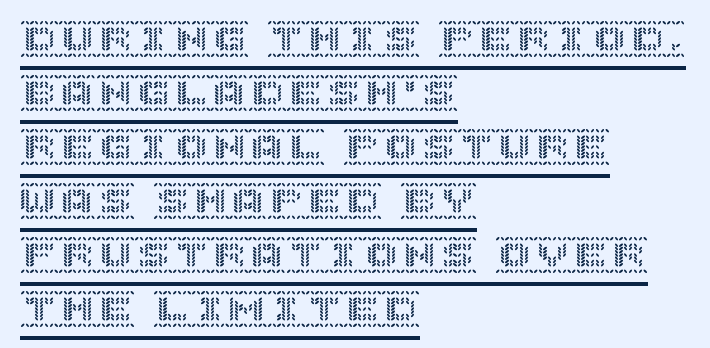
{"italic": "no", "width": "normal", "x_height": "large", "underline": "yes", "align": "left", "line_spacing": "normal", "line_spacing_ratio": 1.42, "letter_spacing": "normal", "letter_spacing_em": 0.0, "glyph_px": 38}
